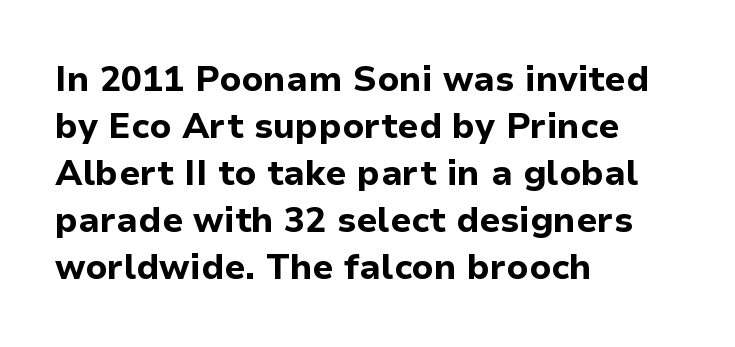
The image shows 35 px bold sans-serif type, upright; set left-aligned, normal line spacing (1.34x), normal letter spacing, not underlined; low stroke contrast and a medium x-height.
